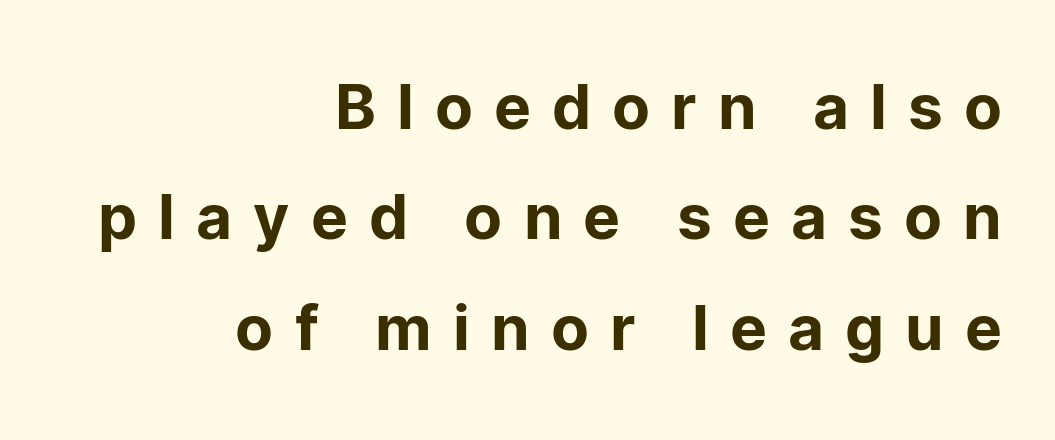
{"serif": "no", "italic": "no", "width": "normal", "stroke_contrast": "low", "x_height": "medium", "monospaced": "no", "underline": "no", "align": "right", "line_spacing_ratio": 1.78, "letter_spacing": "wide", "letter_spacing_em": 0.34, "glyph_px": 62}
